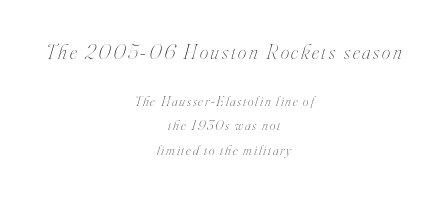
Glance below the letters and you will spot only blank space. If you folded the block vertically in half, each line would mirror itself in length. The letterforms sit at book weight or below. Note: larger setting up top, smaller setting below. These lines were composed using italics.
